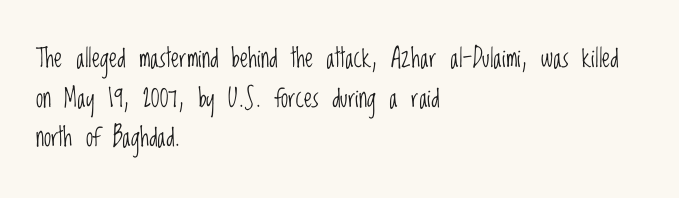
{"italic": "no", "bold": "no", "underline": "no", "align": "left", "line_spacing": "normal", "line_spacing_ratio": 1.52, "letter_spacing": "normal", "letter_spacing_em": 0.0, "glyph_px": 26}
